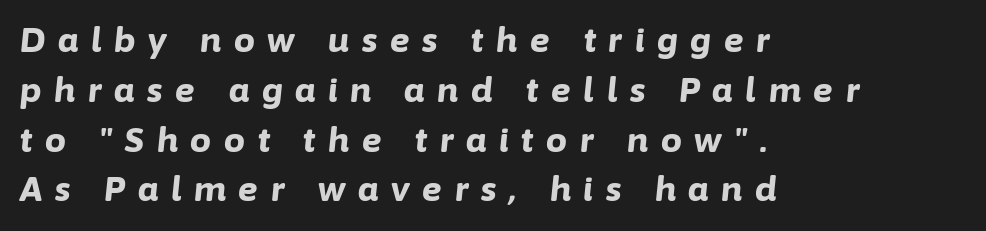
Q: Is the text bold? A: Yes.
Q: Is the text italic (slanted)? A: Yes, it leans right by about 6 degrees.
Q: Is the text underlined? A: No.
Q: How is the paragraph aligned? A: Left-aligned.
Q: Is the spacing between letters normal or unusually wide? A: Unusually wide.
Q: Is the spacing between lines tight, normal or loose? A: Normal.
Q: Width (condensed, normal, or wide)? A: Normal.
Q: Stroke contrast? A: Low.
Q: x-height? A: Medium.
Q: Monospaced? A: No.
